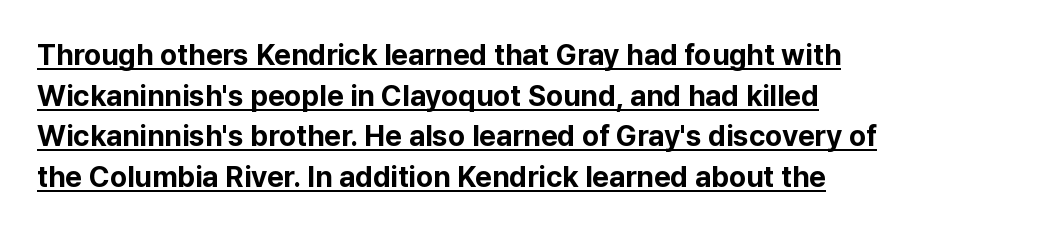
{"serif": "no", "italic": "no", "bold": "yes", "weight": "bold", "width": "normal", "stroke_contrast": "low", "x_height": "medium", "monospaced": "no", "underline": "yes", "align": "left", "line_spacing": "normal", "line_spacing_ratio": 1.4, "letter_spacing": "normal", "letter_spacing_em": 0.0, "glyph_px": 29}
